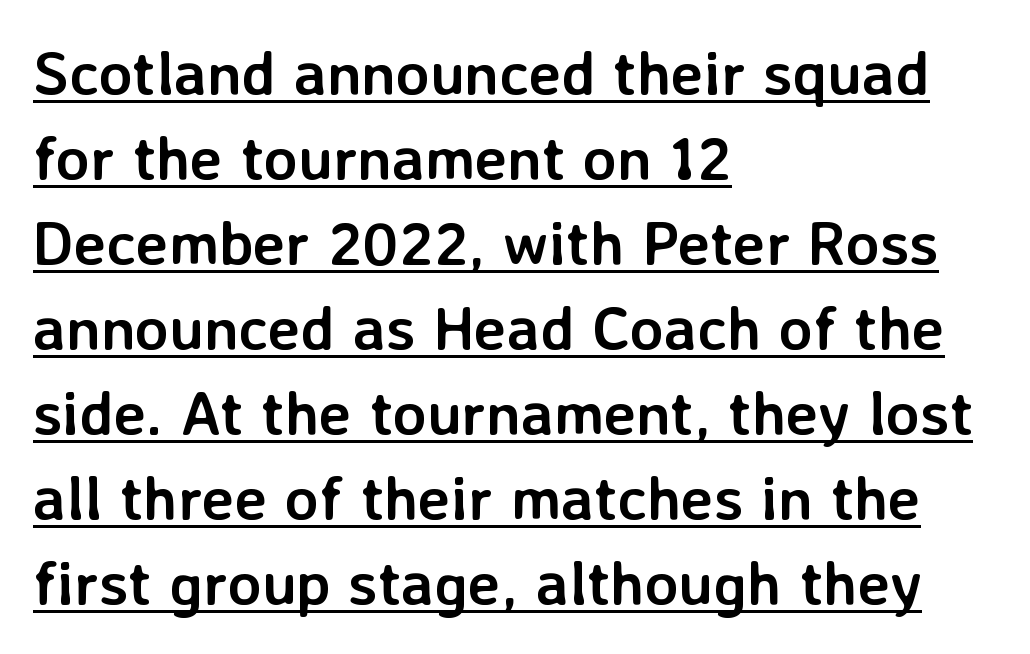
Looks like someone drew a line under every word here. A roman cut, with each character standing at attention. This sample has the flowing, uneven cadence of proportional lettering. The face used here has the dense, thick strokes of a bold. Line beginnings align vertically; line endings do not.
